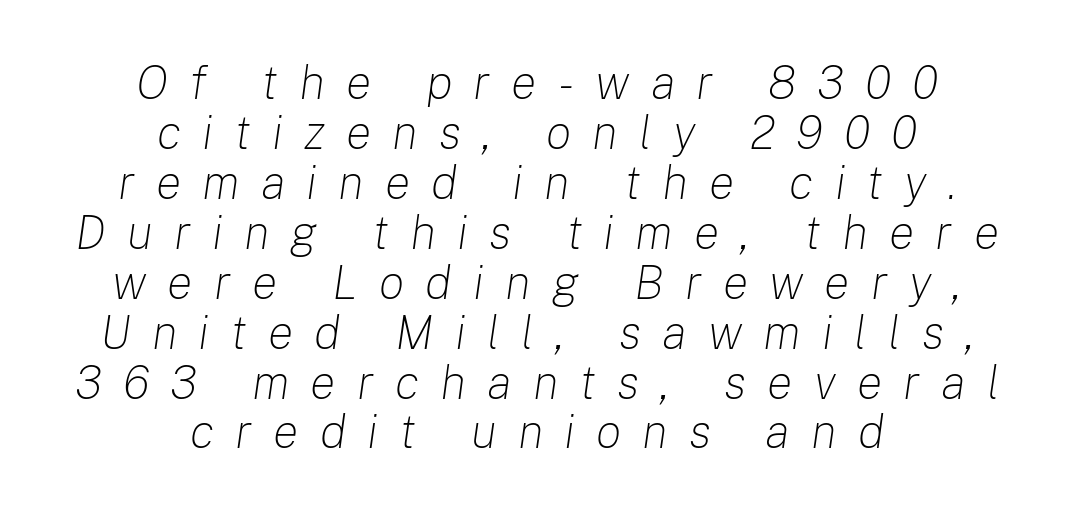
{"italic": "yes", "lean": "right", "slant_degrees": 8, "bold": "no", "weight": "light", "width": "normal", "stroke_contrast": "low", "x_height": "medium", "monospaced": "no", "underline": "no", "align": "center", "line_spacing": "tight", "line_spacing_ratio": 1.04, "letter_spacing": "wide", "letter_spacing_em": 0.44, "glyph_px": 48}
